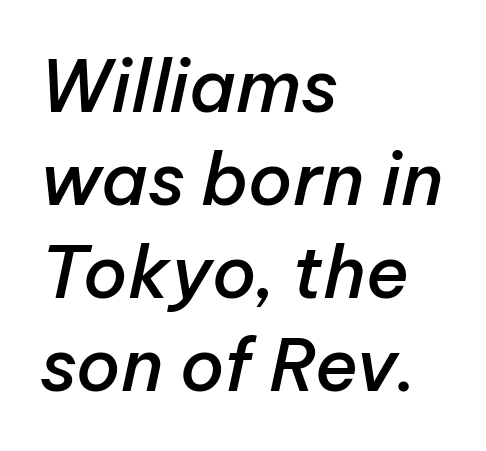
The image shows 72 px semibold type, italic (leaning right); set left-aligned, normal line spacing (1.29x), normal letter spacing, not underlined; low stroke contrast and a medium x-height.
